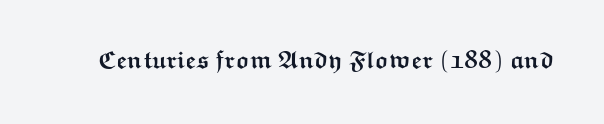
What stands out about the letter spacing? Nothing — it is the standard amount. Upright lettering throughout. Bold? Absolutely — the strokes are thick and heavy. The glyphs are unaccompanied by any horizontal stroke below them.
